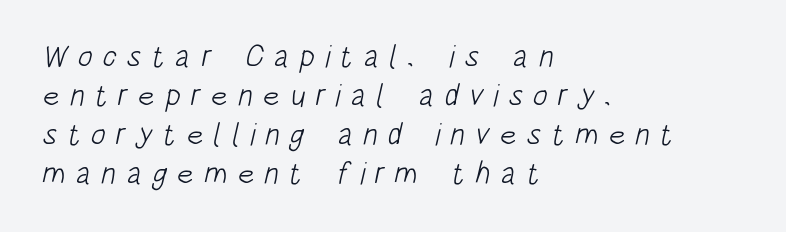
This rendering uses left alignment, leaving the right contour irregular. The font sits on the lighter half of the weight spectrum, regular included. Beneath every word, the page is bare. Compared with typical paragraphs, the rows here are spaced about the same. Note the varied advance widths — an 'i' is clearly narrower than an 'm'. Tracking here is generous; glyphs stand well apart from one another.
